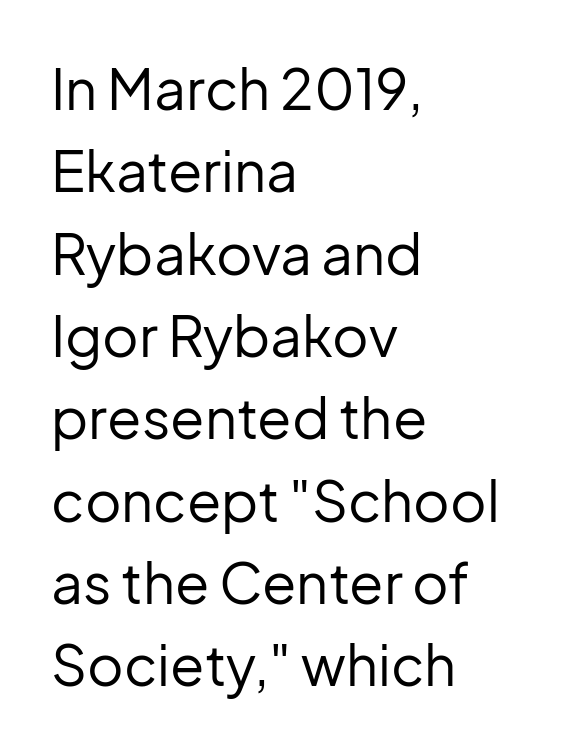
Q: Is the text bold? A: No.
Q: Is the text italic (slanted)? A: No, it is upright.
Q: Is the typeface a serif or a sans-serif typeface? A: Sans-serif.
Q: Is the text underlined? A: No.
Q: How is the paragraph aligned? A: Left-aligned.
Q: Is the spacing between letters normal or unusually wide? A: Normal.
Q: Is the spacing between lines tight, normal or loose? A: Normal.
Q: Width (condensed, normal, or wide)? A: Normal.
Q: Stroke contrast? A: Low.
Q: x-height? A: Medium.
Q: Monospaced? A: No.
